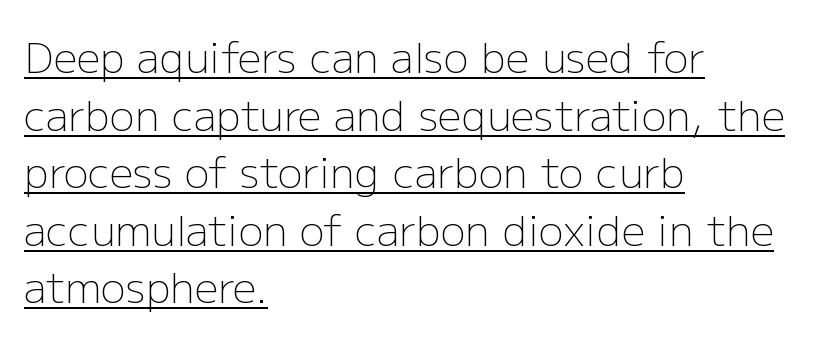
The image shows 42 px light sans-serif type, upright; set left-aligned, normal line spacing (1.37x), normal letter spacing, underlined; low stroke contrast and a medium x-height.
